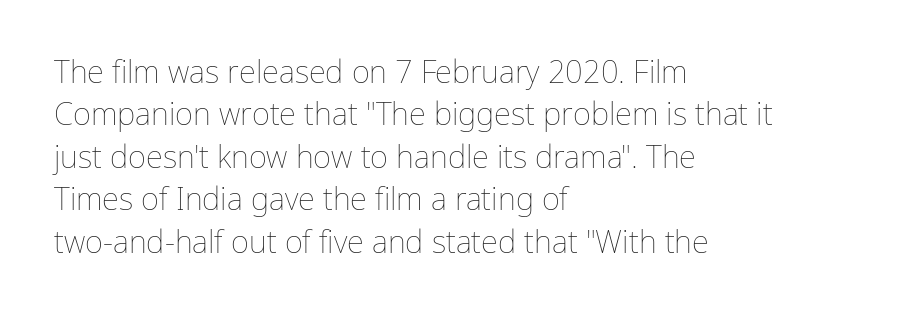
{"italic": "no", "bold": "no", "weight": "thin", "width": "normal", "stroke_contrast": "low", "x_height": "medium", "monospaced": "no", "underline": "no", "align": "left", "line_spacing": "normal", "line_spacing_ratio": 1.37, "letter_spacing": "normal", "letter_spacing_em": 0.0, "glyph_px": 31}
